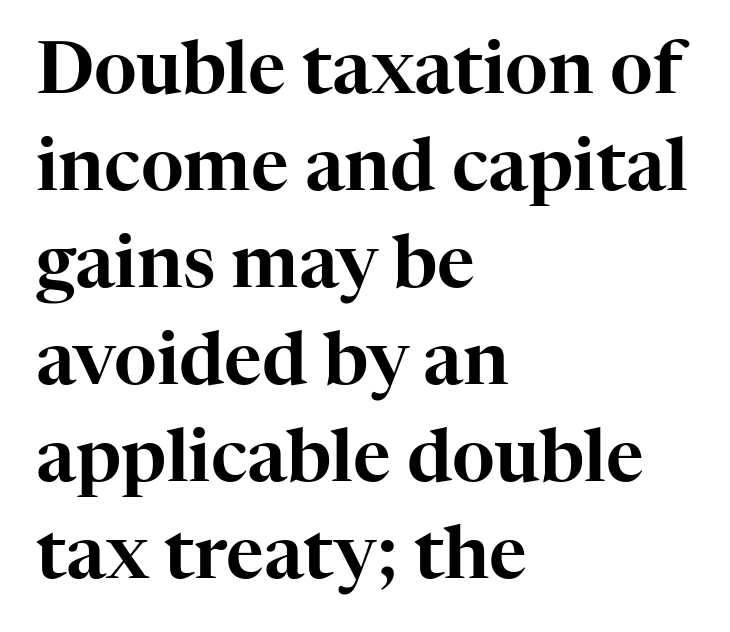
{"serif": "yes", "italic": "no", "width": "normal", "stroke_contrast": "high", "x_height": "medium", "monospaced": "no", "underline": "no", "align": "left", "line_spacing": "normal", "line_spacing_ratio": 1.33, "letter_spacing": "normal", "letter_spacing_em": 0.0, "glyph_px": 73}
